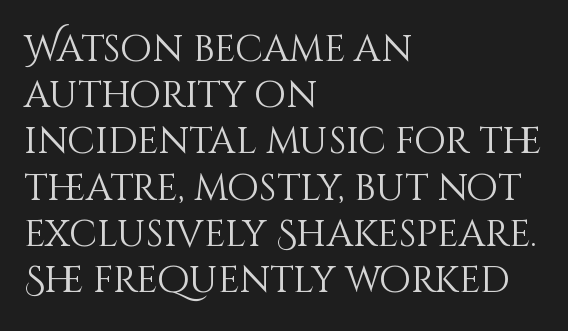
The image shows 37 px light type, upright; set left-aligned, normal line spacing (1.25x), normal letter spacing, not underlined; medium stroke contrast and a large x-height.
